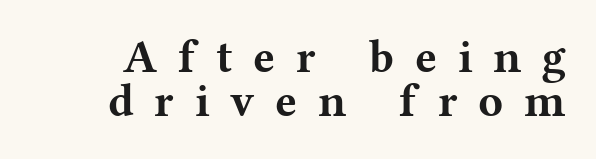
{"serif": "yes", "italic": "no", "bold": "yes", "weight": "bold", "width": "wide", "stroke_contrast": "medium", "x_height": "medium", "monospaced": "no", "underline": "no", "line_spacing": "tight", "line_spacing_ratio": 0.96, "letter_spacing": "wide", "letter_spacing_em": 0.45, "glyph_px": 46}
